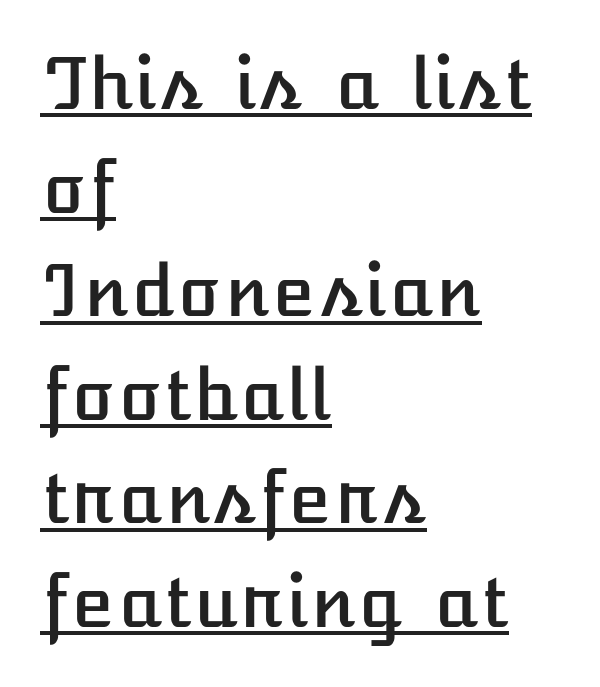
The image shows 70 px text type, upright; set left-aligned, normal line spacing (1.48x), normal letter spacing, underlined; low stroke contrast and a medium x-height.
